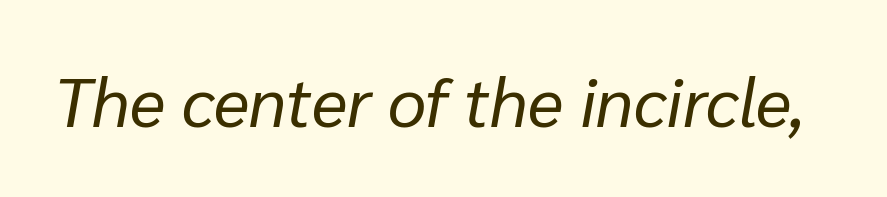
The image shows 68 px regular-weight type, italic (leaning right); set normal letter spacing, not underlined; low stroke contrast and a medium x-height.
